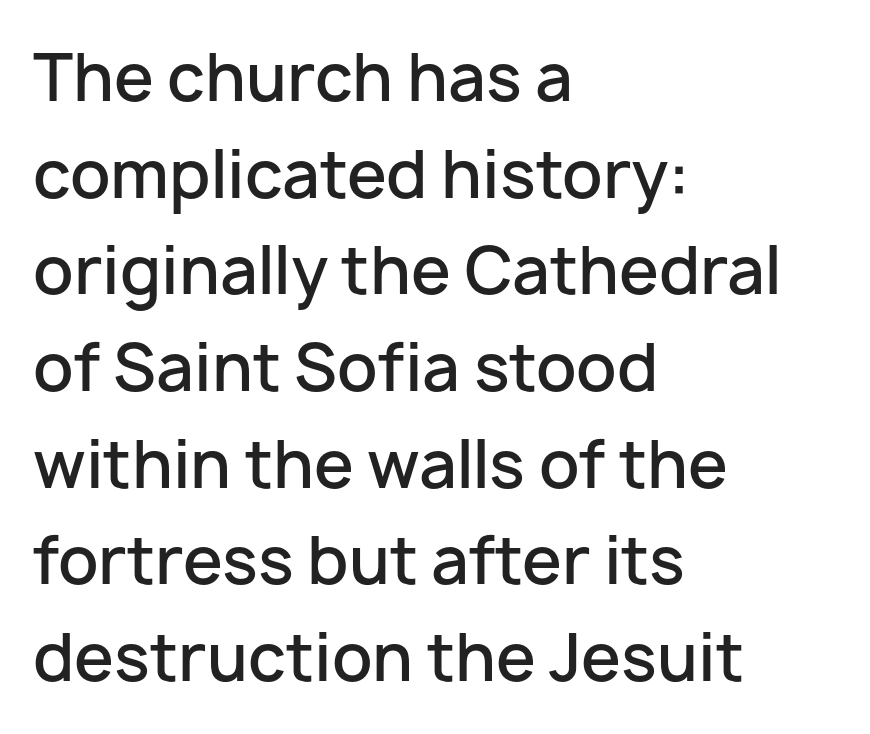
The image shows 64 px semibold sans-serif type, upright; set left-aligned, normal line spacing (1.51x), normal letter spacing, not underlined; low stroke contrast and a medium x-height.
